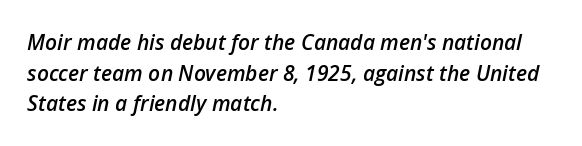
The image shows 21 px text type, italic (leaning right); set left-aligned, normal line spacing (1.46x), normal letter spacing, not underlined.
